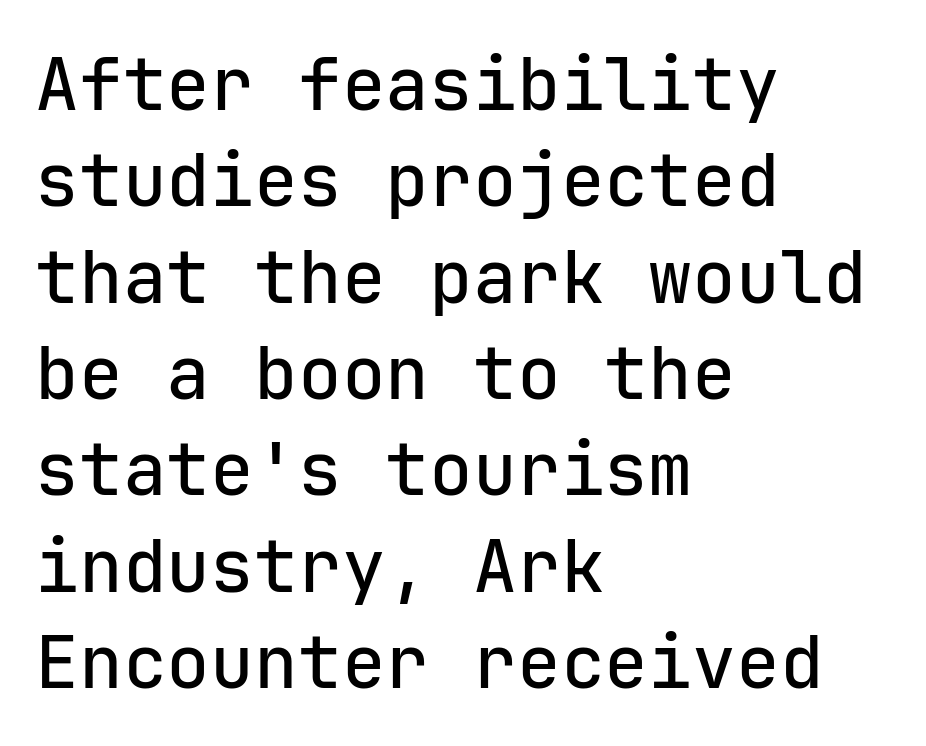
The image shows 73 px sans-serif type, upright, monospaced; set left-aligned, normal line spacing (1.32x), normal letter spacing, not underlined; low stroke contrast and a medium x-height.
